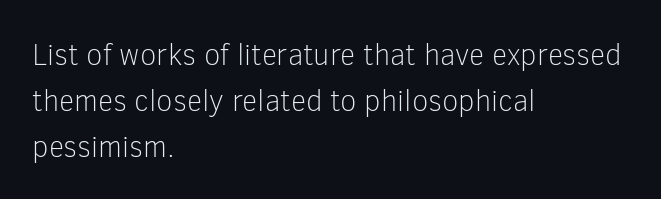
Q: Is the text bold? A: No.
Q: Is the text italic (slanted)? A: No, it is upright.
Q: Is the typeface a serif or a sans-serif typeface? A: Sans-serif.
Q: Is the text underlined? A: No.
Q: How is the paragraph aligned? A: Left-aligned.
Q: Is the spacing between letters normal or unusually wide? A: Normal.
Q: Is the spacing between lines tight, normal or loose? A: Normal.
Q: Width (condensed, normal, or wide)? A: Normal.
Q: Stroke contrast? A: Low.
Q: x-height? A: Medium.
Q: Monospaced? A: No.
